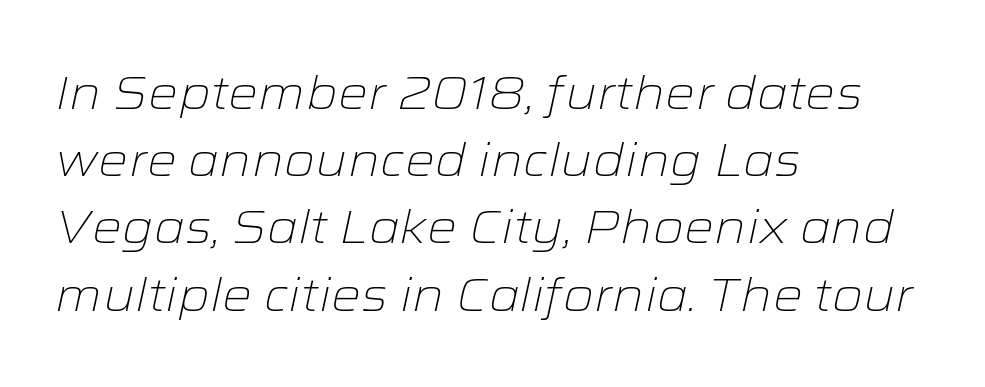
{"italic": "yes", "lean": "right", "slant_degrees": 12, "bold": "no", "weight": "light", "width": "wide", "stroke_contrast": "low", "x_height": "medium", "monospaced": "no", "underline": "no", "align": "left", "line_spacing": "normal", "line_spacing_ratio": 1.43, "letter_spacing": "normal", "letter_spacing_em": 0.0, "glyph_px": 47}
